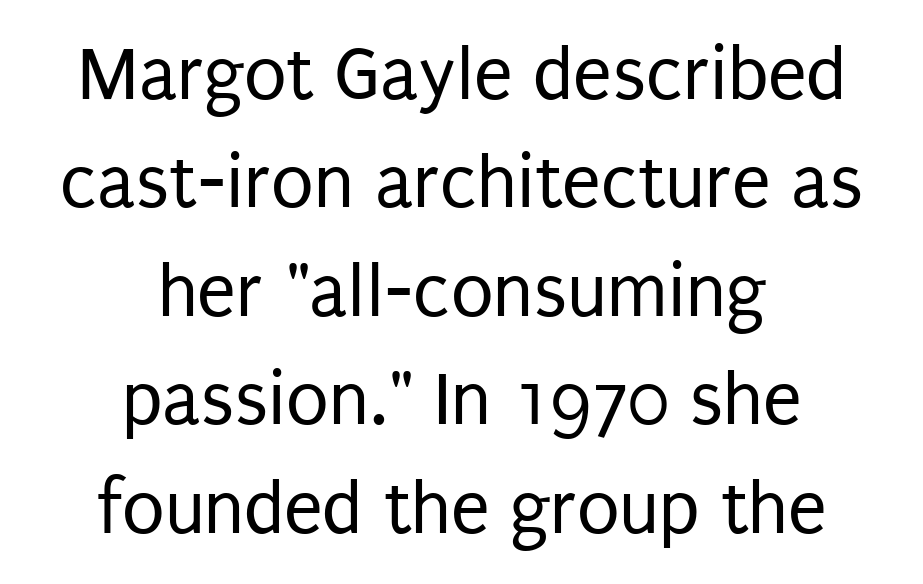
Q: Is the text bold? A: No.
Q: Is the text italic (slanted)? A: No, it is upright.
Q: Is the typeface a serif or a sans-serif typeface? A: Sans-serif.
Q: Is the text underlined? A: No.
Q: How is the paragraph aligned? A: Centered.
Q: Is the spacing between letters normal or unusually wide? A: Normal.
Q: Is the spacing between lines tight, normal or loose? A: Normal.
Q: Width (condensed, normal, or wide)? A: Condensed.
Q: Stroke contrast? A: Low.
Q: x-height? A: Large.
Q: Monospaced? A: No.
